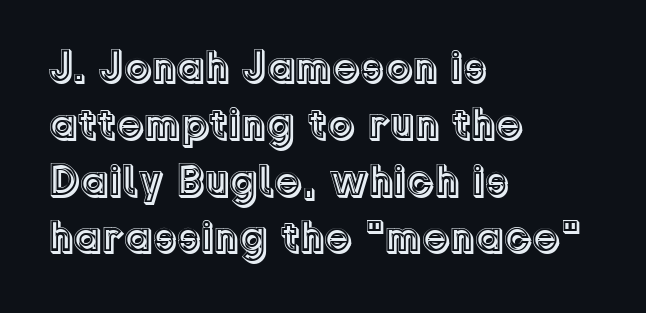
Line spacing here is normal. Lines of text with bare space underneath. A typesetter would call this proportional, since set widths differ per character. Here the glyphs are tracked normally, forming tight word shapes. These lines were composed using upright roman letters.
